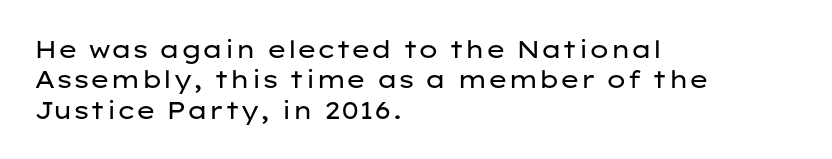
Q: Is the text bold? A: No.
Q: Is the text italic (slanted)? A: No, it is upright.
Q: Is the text underlined? A: No.
Q: How is the paragraph aligned? A: Left-aligned.
Q: Is the spacing between letters normal or unusually wide? A: Normal.
Q: Is the spacing between lines tight, normal or loose? A: Normal.
